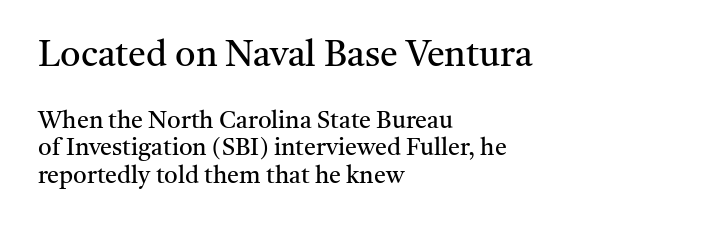
The image shows 36 px regular-weight serif type, upright; set left-aligned, line spacing 1.16x, normal letter spacing, not underlined; the first (top) block is 1.5x larger; medium stroke contrast and a medium x-height.
